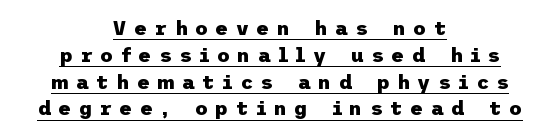
{"italic": "no", "bold": "yes", "underline": "yes", "align": "center", "line_spacing": "normal", "line_spacing_ratio": 1.34, "letter_spacing": "wide", "letter_spacing_em": 0.37, "glyph_px": 20}
